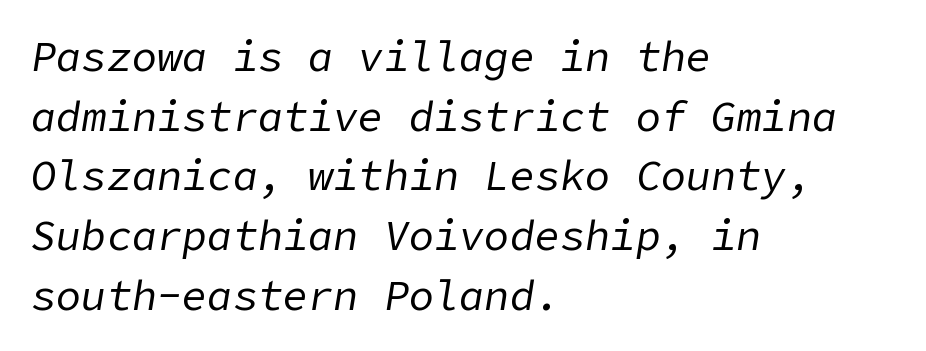
{"italic": "yes", "lean": "right", "slant_degrees": 9, "bold": "no", "weight": "regular", "width": "normal", "stroke_contrast": "low", "x_height": "medium", "underline": "no", "align": "left", "line_spacing": "normal", "line_spacing_ratio": 1.42, "letter_spacing": "normal", "letter_spacing_em": 0.0, "glyph_px": 42}
